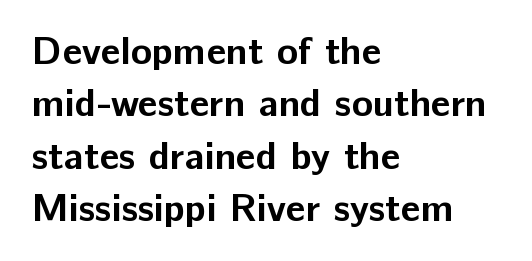
Q: Is the text bold? A: Yes.
Q: Is the text italic (slanted)? A: No, it is upright.
Q: Is the typeface a serif or a sans-serif typeface? A: Sans-serif.
Q: Is the text underlined? A: No.
Q: How is the paragraph aligned? A: Left-aligned.
Q: Is the spacing between letters normal or unusually wide? A: Normal.
Q: Is the spacing between lines tight, normal or loose? A: Normal.
Q: Width (condensed, normal, or wide)? A: Normal.
Q: Stroke contrast? A: Low.
Q: x-height? A: Medium.
Q: Monospaced? A: No.
